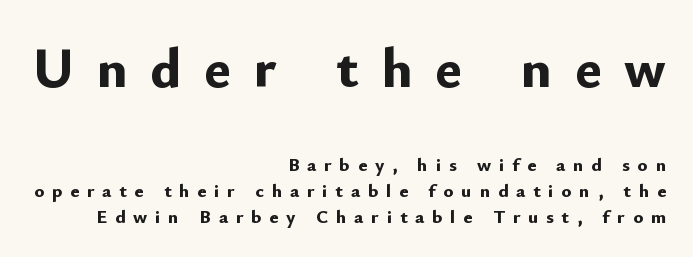
Successive baselines arrive at the customary interval. Notice how thick the strokes are: this is what a full bold looks like. Quick note: underline off. Are there feet on the stems? There aren't — it's a sans.
